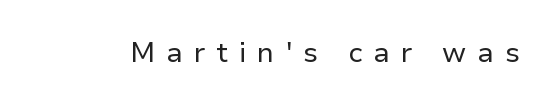
{"serif": "no", "italic": "no", "bold": "no", "weight": "regular", "width": "normal", "stroke_contrast": "low", "x_height": "medium", "monospaced": "no", "underline": "no", "letter_spacing": "wide", "letter_spacing_em": 0.39, "glyph_px": 28}
